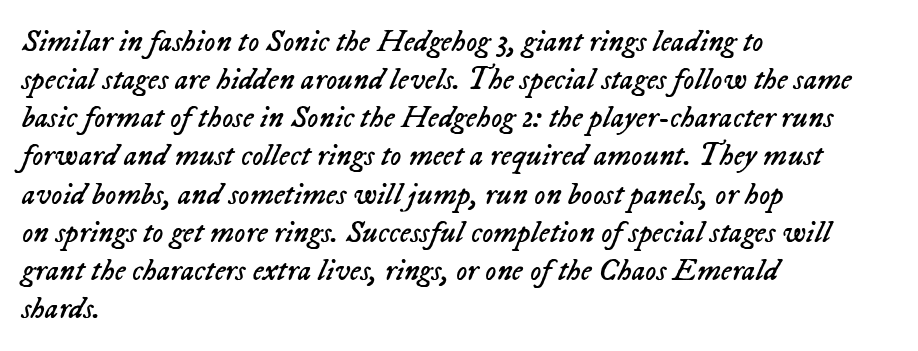
The horizontal fit of the characters is conventional and even. Do the characters align in a grid? No, the font is proportional. The area under the type is left untouched. This is oblique type, the kind used for emphasis or titles. Horizontal alignment here is leftward, the default for most running prose.
